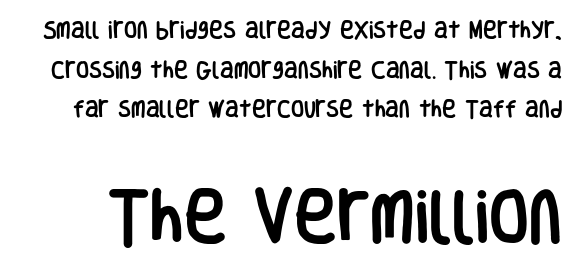
Serifs: no, the terminals of the letterforms are clean. Spacing verdict: proportional, widths tailored to each character. Unmarked baselines from the first word to the last. Inter-character spacing is left at the font's built-in metrics.
